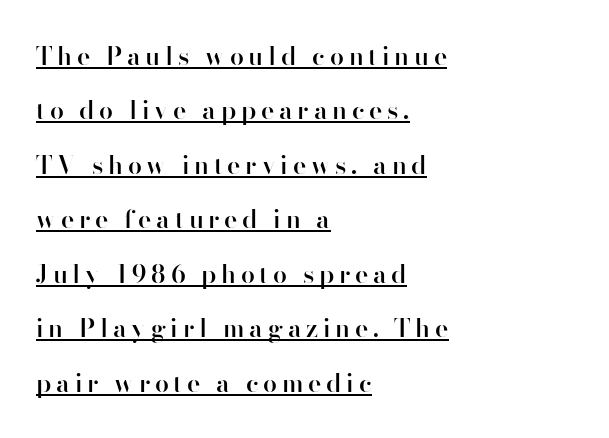
Q: Is the text bold? A: Semi-bold.
Q: Is the text italic (slanted)? A: No, it is upright.
Q: Is the text underlined? A: Yes.
Q: How is the paragraph aligned? A: Left-aligned.
Q: Is the spacing between lines tight, normal or loose? A: Loose.
